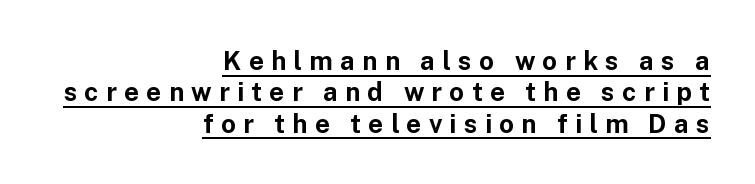
This is the regular roman posture of the typeface. Leftover space on each line is placed entirely before the opening word. Looks like someone drew a line under every word here. Each glyph is drawn with heavy, bold strokes. Display-style spreading of the glyphs; the letterfit is very open.
